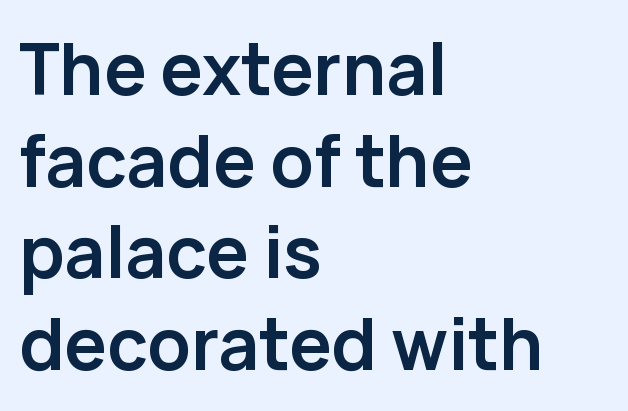
{"serif": "no", "italic": "no", "bold": "yes", "weight": "semibold", "width": "normal", "stroke_contrast": "low", "x_height": "medium", "monospaced": "no", "underline": "no", "align": "left", "line_spacing": "normal", "line_spacing_ratio": 1.29, "letter_spacing": "normal", "letter_spacing_em": 0.0, "glyph_px": 71}
